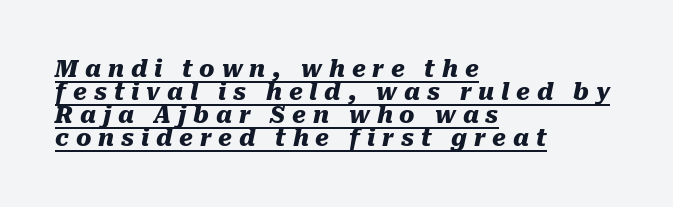
Left-aligned paragraph, ragged on the right. If you measured baseline to baseline, you'd find a short distance. A continuous stroke trails under the words, as in a hyperlink. The axis of the letterforms is tilted away from vertical. A typesetter would call this heavily tracked-out type. Students, this is bold: see how much ink each stroke carries.
